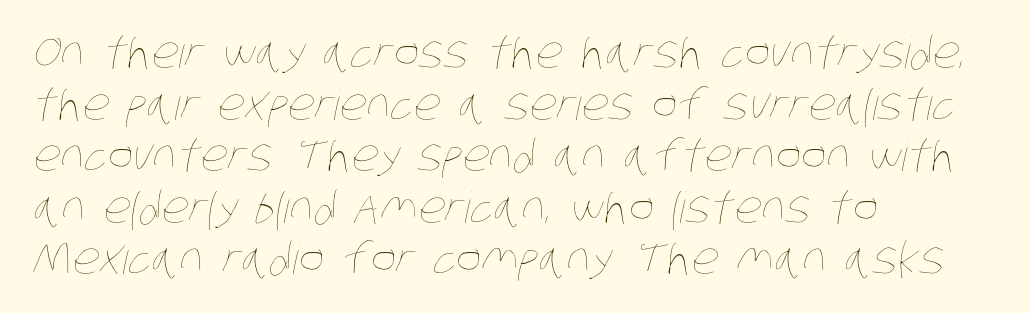
{"bold": "no", "weight": "thin", "width": "condensed", "stroke_contrast": "low", "x_height": "large", "monospaced": "no", "underline": "no", "align": "left", "line_spacing_ratio": 1.2, "letter_spacing": "normal", "letter_spacing_em": 0.0, "glyph_px": 43}
